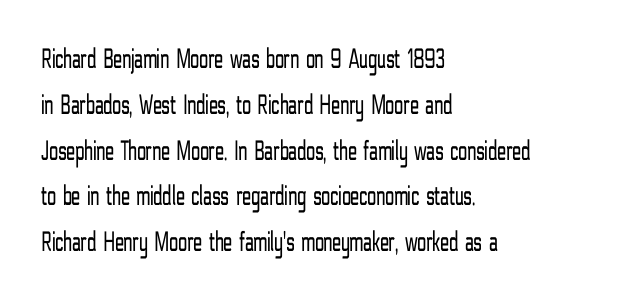
{"serif": "no", "italic": "no", "bold": "no", "weight": "light", "width": "condensed", "stroke_contrast": "low", "x_height": "medium", "monospaced": "no", "underline": "no", "align": "left", "line_spacing": "normal", "line_spacing_ratio": 1.58, "letter_spacing": "normal", "letter_spacing_em": 0.0, "glyph_px": 29}
